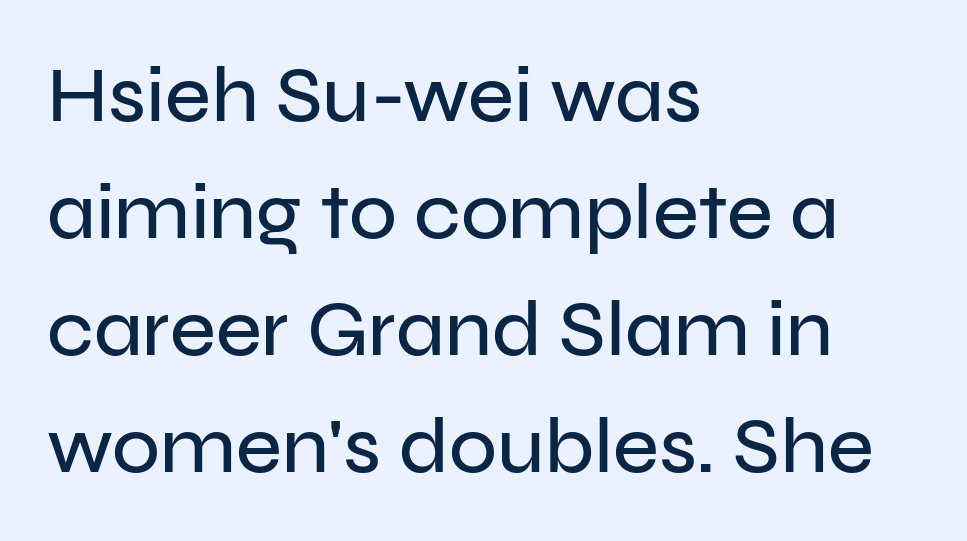
Q: Is the text italic (slanted)? A: No, it is upright.
Q: Is the typeface a serif or a sans-serif typeface? A: Sans-serif.
Q: Is the text underlined? A: No.
Q: How is the paragraph aligned? A: Left-aligned.
Q: Is the spacing between letters normal or unusually wide? A: Normal.
Q: Is the spacing between lines tight, normal or loose? A: Normal.
Q: Width (condensed, normal, or wide)? A: Normal.
Q: Stroke contrast? A: Low.
Q: x-height? A: Medium.
Q: Monospaced? A: No.
